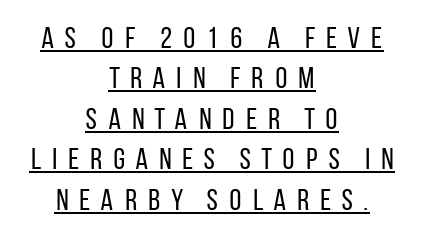
No heavy texture on the line: the type isn't bold. Spacing verdict: proportional, widths tailored to each character. Underlined type. The rendering inserts visible extra space after every character. Ascenders rise straight up at ninety degrees.
